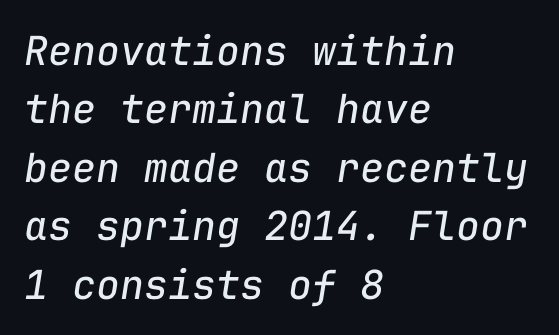
{"italic": "yes", "lean": "right", "slant_degrees": 9, "bold": "no", "weight": "regular", "width": "normal", "stroke_contrast": "low", "x_height": "medium", "monospaced": "yes", "underline": "no", "align": "left", "line_spacing": "normal", "line_spacing_ratio": 1.46, "letter_spacing": "normal", "letter_spacing_em": 0.0, "glyph_px": 40}
